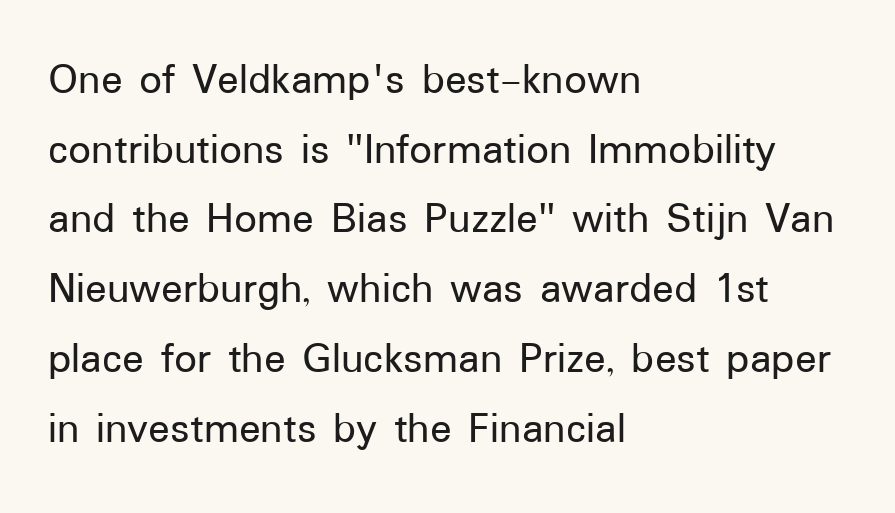
Q: Is the text italic (slanted)? A: No, it is upright.
Q: Is the typeface a serif or a sans-serif typeface? A: Sans-serif.
Q: Is the text underlined? A: No.
Q: How is the paragraph aligned? A: Left-aligned.
Q: Is the spacing between letters normal or unusually wide? A: Normal.
Q: Is the spacing between lines tight, normal or loose? A: Normal.
Q: Width (condensed, normal, or wide)? A: Normal.
Q: Stroke contrast? A: Low.
Q: x-height? A: Medium.
Q: Monospaced? A: No.
